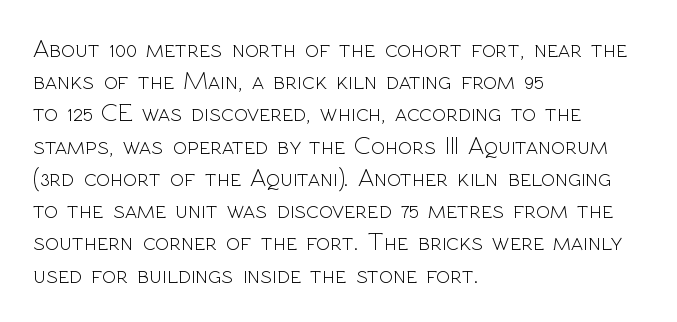
No letter is thick-stroked: the sample isn't bold. The lettering stays uniformly vertical, giving the passage a roman look. This sample uses plain, unmodified letter spacing. These lines stack with their left ends in a neat column. The gap between lines stays unmarked.
